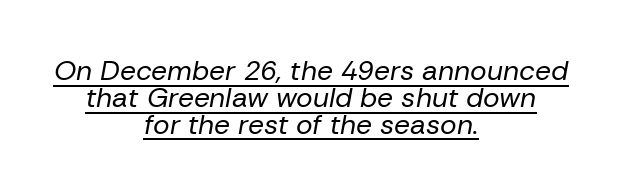
The passage shown has conventional tracking throughout. The typeface has the unassuming heft of standard copy or less. The passage shown is typed in a proportional face where columns would drift. Posture: slanted.
